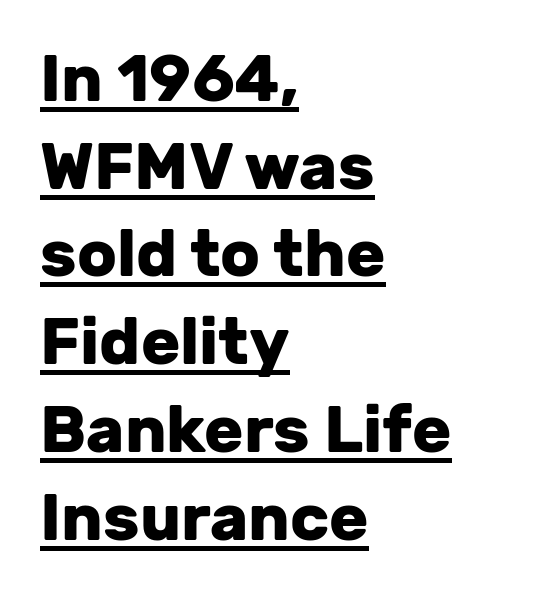
Q: Is the text bold? A: Yes.
Q: Is the text italic (slanted)? A: No, it is upright.
Q: Is the typeface a serif or a sans-serif typeface? A: Sans-serif.
Q: Is the text underlined? A: Yes.
Q: How is the paragraph aligned? A: Left-aligned.
Q: Is the spacing between letters normal or unusually wide? A: Normal.
Q: Is the spacing between lines tight, normal or loose? A: Normal.
Q: Width (condensed, normal, or wide)? A: Normal.
Q: Stroke contrast? A: Low.
Q: x-height? A: Medium.
Q: Monospaced? A: No.
